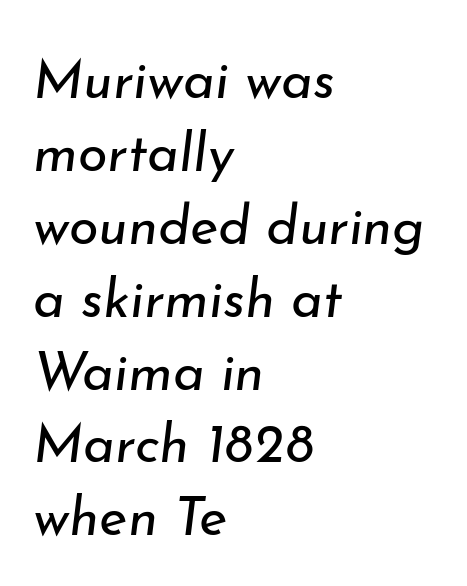
{"italic": "yes", "lean": "right", "slant_degrees": 7, "bold": "no", "weight": "regular", "width": "normal", "stroke_contrast": "low", "x_height": "small", "monospaced": "no", "underline": "no", "align": "left", "line_spacing": "normal", "line_spacing_ratio": 1.35, "letter_spacing": "normal", "letter_spacing_em": 0.0, "glyph_px": 54}
